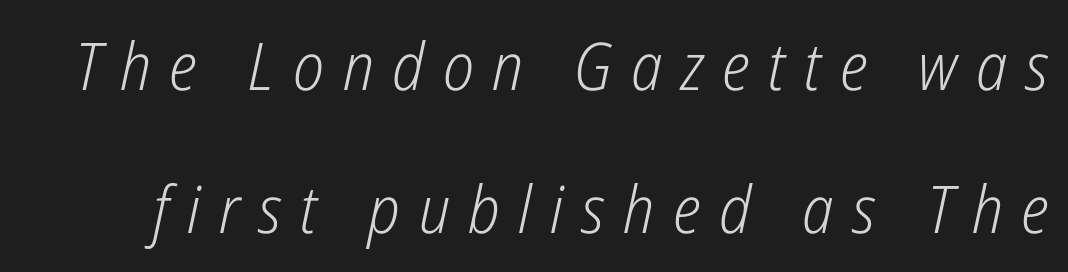
The image shows 66 px light, condensed type, italic (leaning right); set loose line spacing (2.16x), unusually wide letter spacing (+0.28 em), not underlined; low stroke contrast and a medium x-height.
